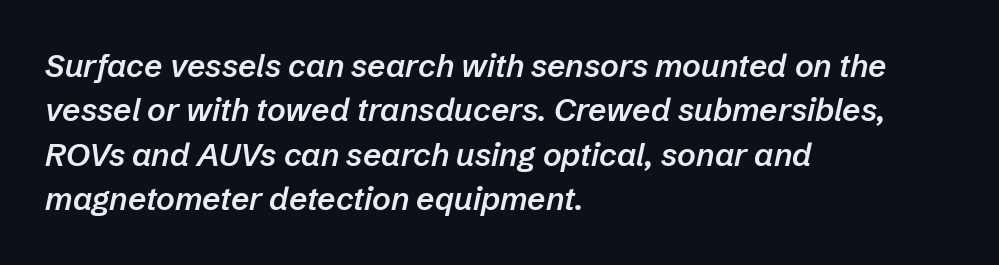
The image shows 32 px semibold type, italic (leaning right); set left-aligned, normal line spacing (1.39x), normal letter spacing, not underlined; low stroke contrast and a medium x-height.
